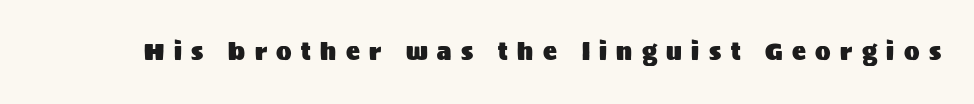
The image shows 23 px text type, upright; set unusually wide letter spacing (+0.41 em), not underlined.
